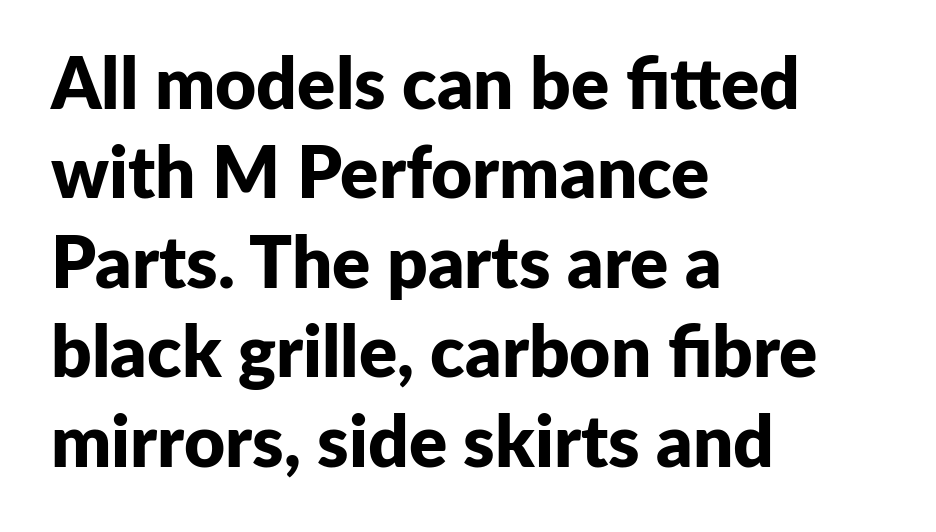
A typesetter would label this face a sans. These lines are rendered in a variable-pitch font. Caption: bold face, heavy strokes. The paragraph has a hard left edge and a soft right edge. The letterforms sit shoulder to shoulder at normal distance. Horizontal bands of white between lines are of average thickness.
